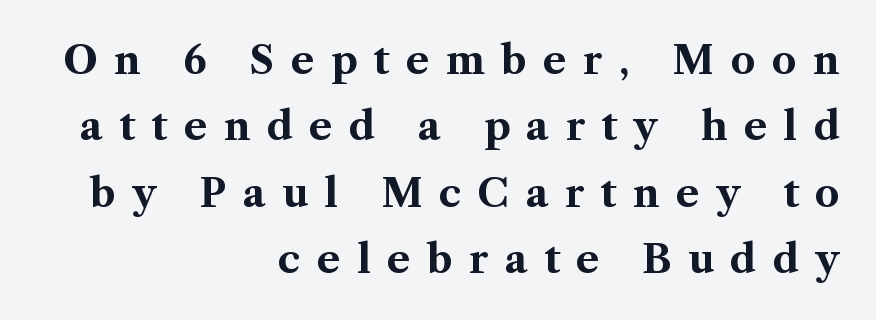
Has an underline been added? It has not. Note the varied advance widths — an 'i' is clearly narrower than an 'm'. In terms of letterform style, serifs are clearly present. A normal amount of white space separates one row of letters from the next. The letters are spread apart with noticeably loose tracking. Every row of glyphs terminates at an identical x-position on the right.
